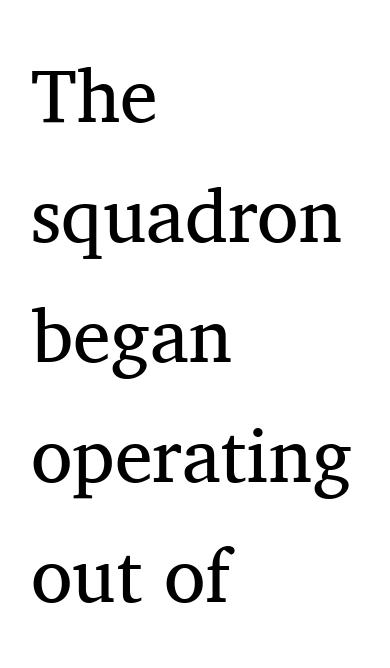
The image shows 76 px regular-weight serif type, upright; set left-aligned, normal line spacing (1.58x), normal letter spacing, not underlined; medium stroke contrast and a medium x-height.
